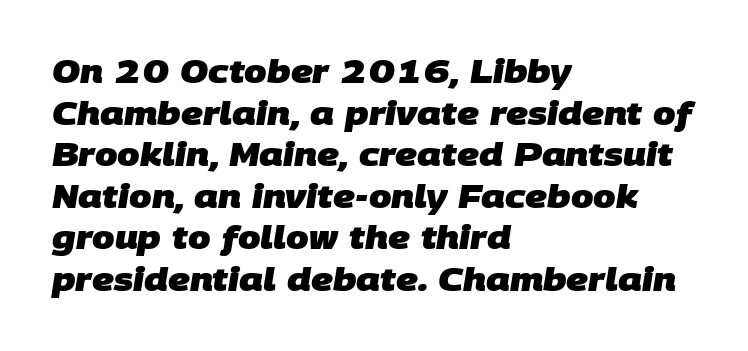
The image shows 32 px heavy sans-serif type; set left-aligned, normal line spacing (1.3x), normal letter spacing, not underlined; low stroke contrast and a large x-height.
